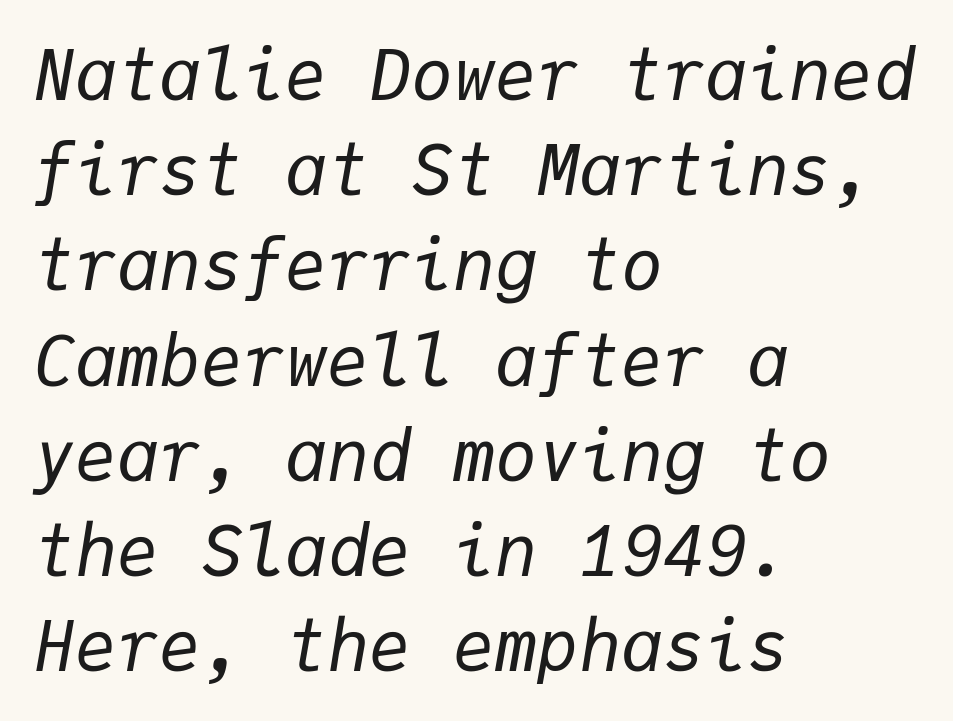
{"italic": "yes", "lean": "right", "slant_degrees": 9, "bold": "no", "weight": "regular", "width": "normal", "stroke_contrast": "low", "x_height": "medium", "monospaced": "yes", "underline": "no", "align": "left", "line_spacing": "normal", "line_spacing_ratio": 1.36, "letter_spacing": "normal", "letter_spacing_em": 0.0, "glyph_px": 70}
